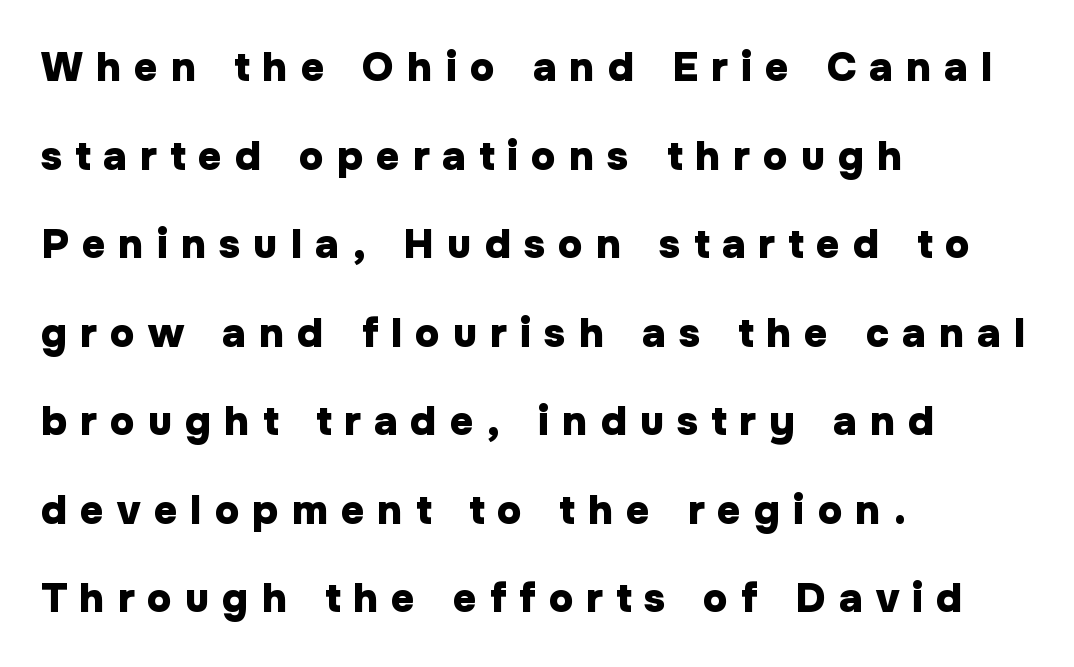
{"serif": "no", "italic": "no", "bold": "yes", "weight": "heavy", "width": "normal", "stroke_contrast": "low", "x_height": "medium", "monospaced": "no", "underline": "no", "align": "left", "line_spacing": "loose", "line_spacing_ratio": 2.16, "letter_spacing": "wide", "letter_spacing_em": 0.32, "glyph_px": 41}
